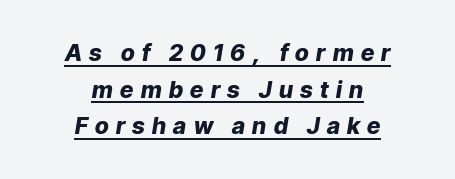
The typesetter has applied underlining to the passage shown. The specimen reads as italic at a glance. The face used here is rendered with a markedly widened letterfit. Which margin do the lines hug? Neither — every line sits in the middle. The characters look thick and weighty, a clear bold.
